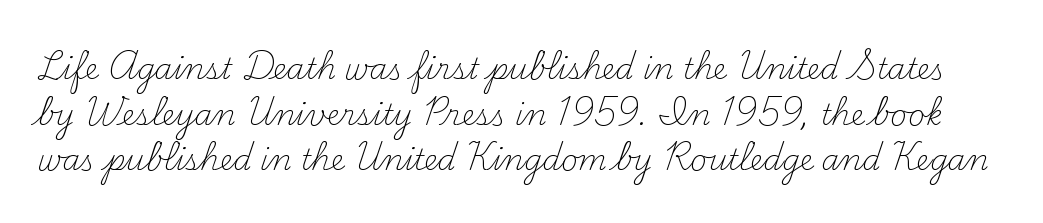
The lines sit at an ordinary, default distance from one another. Looks like regular typesetting: each glyph gets only the width it needs.
